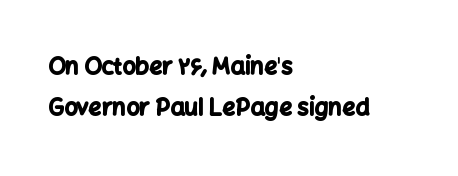
Q: Is the text bold? A: Yes.
Q: Is the text italic (slanted)? A: No, it is upright.
Q: Is the text underlined? A: No.
Q: How is the paragraph aligned? A: Left-aligned.
Q: Is the spacing between letters normal or unusually wide? A: Normal.
